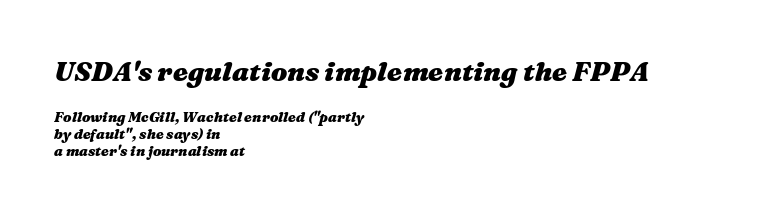
The image shows 27 px bold type, italic (leaning right); set left-aligned, line spacing 1.2x, normal letter spacing, not underlined; the first (top) block is 1.93x larger.
